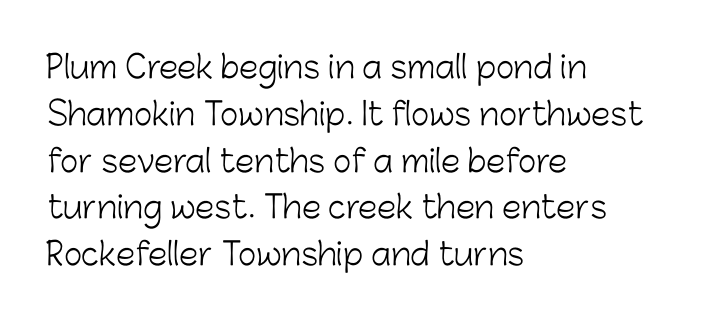
{"serif": "no", "italic": "no", "bold": "no", "weight": "light", "width": "normal", "stroke_contrast": "low", "x_height": "medium", "monospaced": "no", "underline": "no", "align": "left", "line_spacing": "normal", "line_spacing_ratio": 1.51, "letter_spacing": "normal", "letter_spacing_em": 0.0, "glyph_px": 31}
